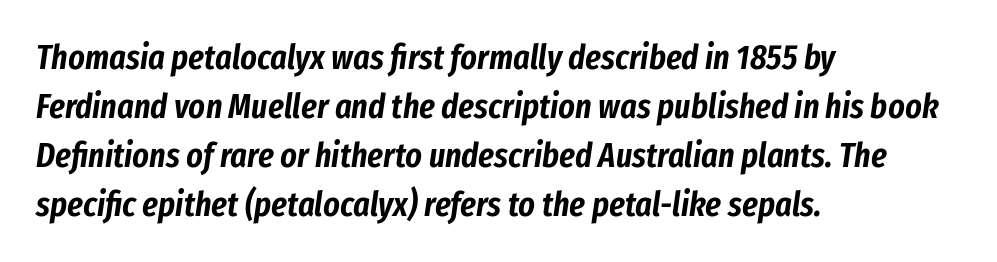
The image shows 35 px condensed type, italic (leaning right); set left-aligned, normal line spacing (1.4x), normal letter spacing, not underlined; low stroke contrast and a medium x-height.
